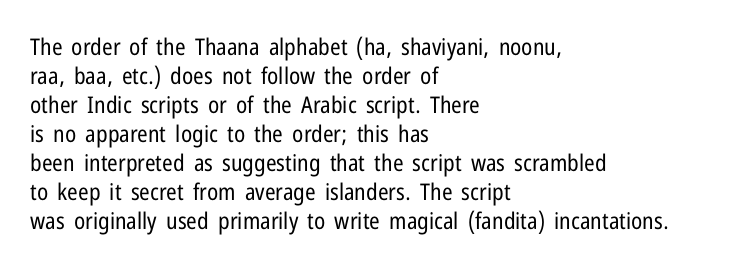
{"italic": "no", "bold": "no", "underline": "no", "align": "left", "line_spacing": "normal", "line_spacing_ratio": 1.26, "letter_spacing": "normal", "letter_spacing_em": 0.0, "glyph_px": 23}
